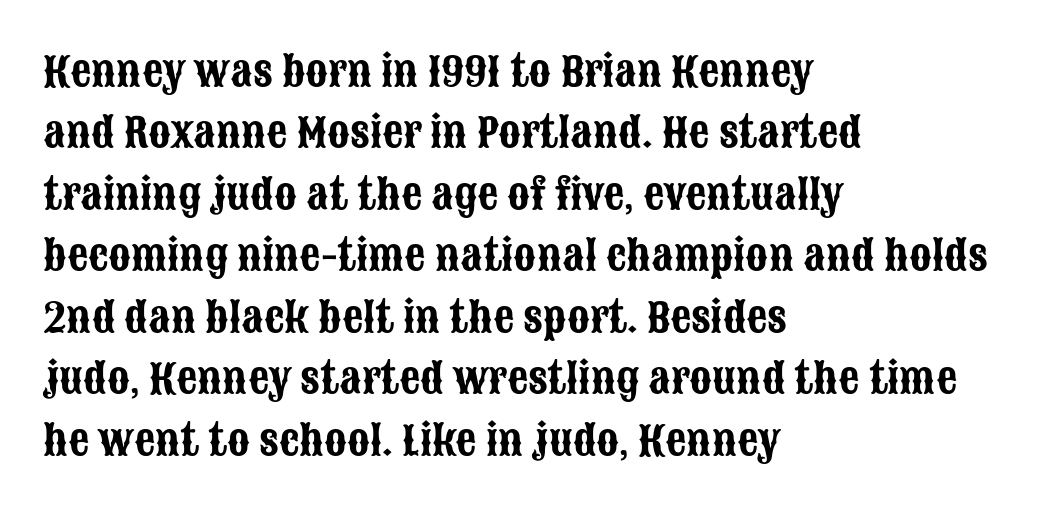
Honestly, there is no underline to notice here at all. Left-aligned paragraph, ragged on the right. A typesetter would label this face a sans. When letters stand straight like this, we call the style roman or upright. In terms of letterspacing, this is plain default setting. Looks like regular typesetting: each glyph gets only the width it needs.
